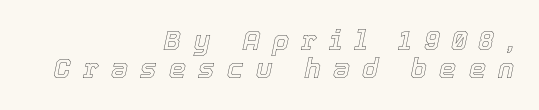
The image shows 27 px text type, italic (leaning right); set right-aligned, tight line spacing (1.04x), unusually wide letter spacing (+0.46 em), not underlined.
